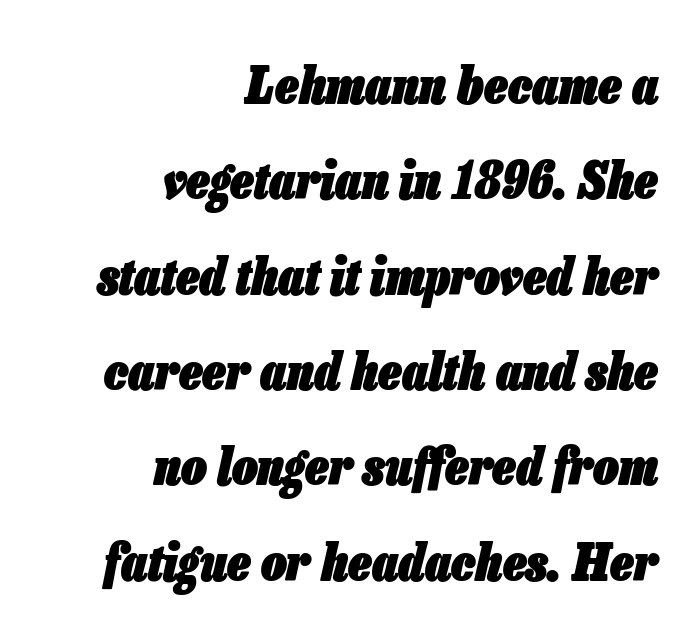
{"italic": "yes", "lean": "right", "slant_degrees": 13, "bold": "yes", "weight": "heavy", "width": "condensed", "stroke_contrast": "low", "x_height": "medium", "monospaced": "no", "underline": "no", "align": "right", "line_spacing_ratio": 1.87, "letter_spacing": "normal", "letter_spacing_em": 0.0, "glyph_px": 51}
